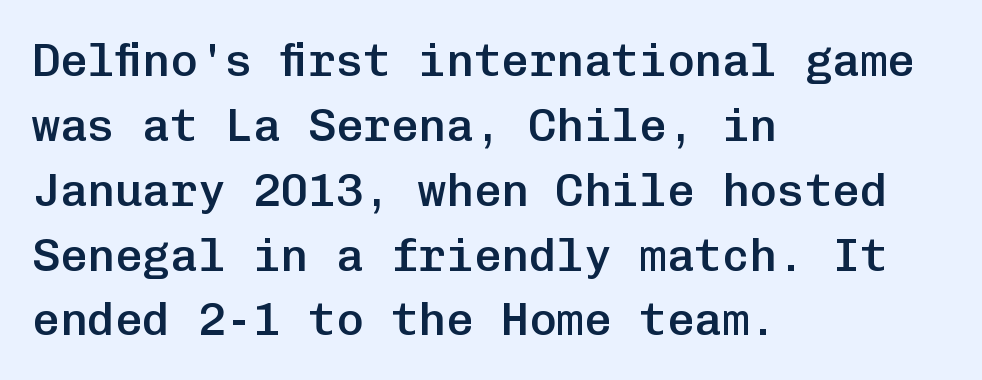
Ascenders rise straight up at ninety degrees. Stroke terminals: plain, sans-serif. These lines are rendered in a fixed-pitch font. I'd describe the lettering as semibold — firm but not a full bold.
